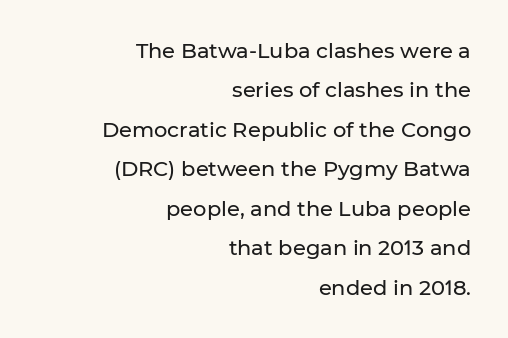
Compared with typical body copy, the letter spacing here is the same. The zone under the glyphs is completely vacant. Ascenders rise straight up at ninety degrees. A student would call this right alignment; a typographer would say flush right, rag left.
